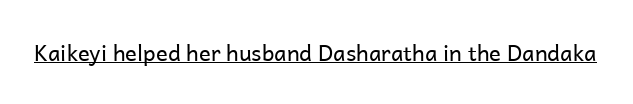
{"italic": "no", "bold": "no", "underline": "yes", "letter_spacing": "normal", "letter_spacing_em": 0.0, "glyph_px": 22}
